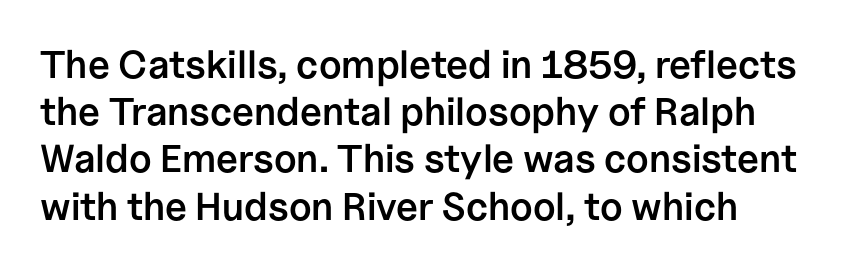
The image shows 39 px semibold sans-serif type, upright; set line spacing 1.21x, normal letter spacing, not underlined; low stroke contrast and a medium x-height.
